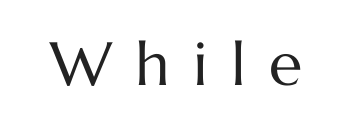
Varying glyph widths throughout — classic text-font behaviour. Each word looks stretched out because of the extra space between its letters. Check under the words: just untouched page. Weight: in the light-to-regular range.
